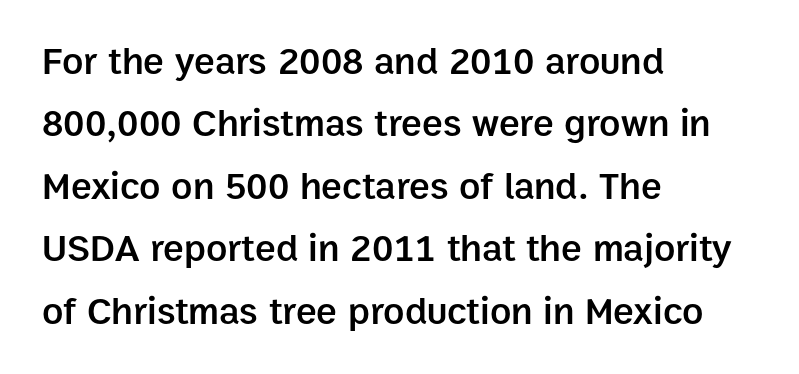
The image shows 39 px semibold sans-serif type, upright; set left-aligned, normal line spacing (1.6x), normal letter spacing, not underlined; low stroke contrast and a medium x-height.
